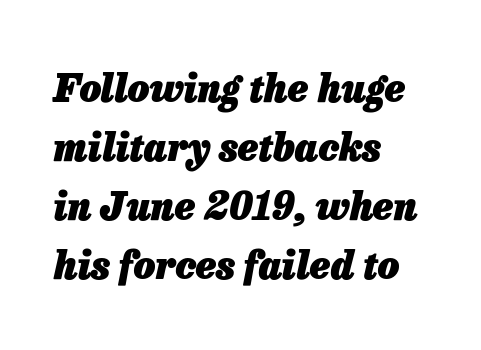
The passage shown is typed in a proportional face where columns would drift. Clear beneath every line of the passage. This sample is left-justified, so line endings fall wherever the words run out. The designer left line spacing at the default. The rendering keeps characters at their native spacing. The specimen reads as italic at a glance.
